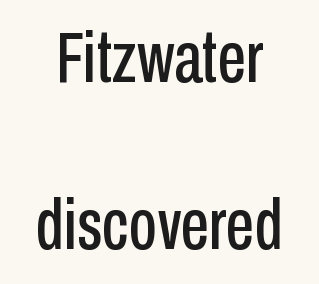
A roman cut, with each character standing at attention. Lines of text with bare space underneath. A great deal of white space separates one row of letters from the next. Letterform terminals end flat and unadorned throughout the passage. The passage shown is typed in a proportional face where columns would drift. Does extra space separate the letters? No, they use regular spacing.
